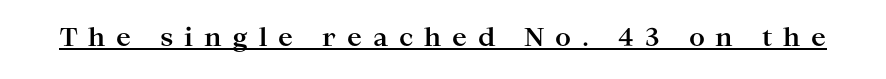
The image shows 25 px bold type, upright; set unusually wide letter spacing (+0.43 em), underlined.
